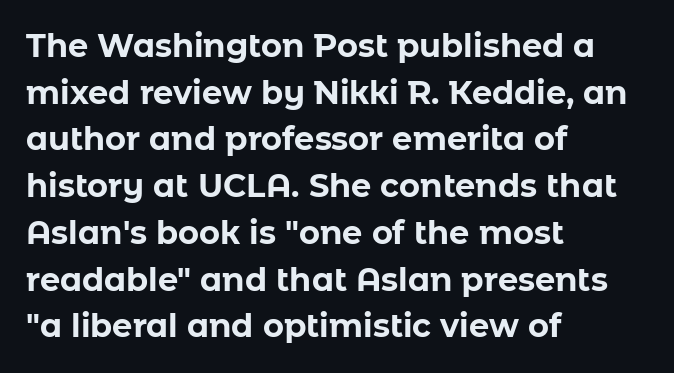
{"serif": "no", "italic": "no", "bold": "yes", "weight": "bold", "width": "normal", "stroke_contrast": "low", "x_height": "medium", "monospaced": "no", "underline": "no", "align": "left", "line_spacing": "normal", "line_spacing_ratio": 1.46, "letter_spacing": "normal", "letter_spacing_em": 0.0, "glyph_px": 32}
